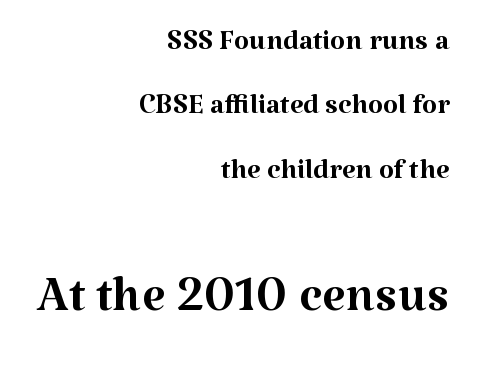
Q: Is the text bold? A: No.
Q: Is the text italic (slanted)? A: No, it is upright.
Q: Is the typeface a serif or a sans-serif typeface? A: Serif.
Q: Is the text underlined? A: No.
Q: How is the paragraph aligned? A: Right-aligned.
Q: Is the spacing between letters normal or unusually wide? A: Normal.
Q: Is the spacing between lines tight, normal or loose? A: Normal.
Q: Which block of text is set in a larger size, the first (top) or the second (bottom)? A: The second (bottom) one.
Q: Width (condensed, normal, or wide)? A: Normal.
Q: Stroke contrast? A: Medium.
Q: x-height? A: Medium.
Q: Monospaced? A: No.
